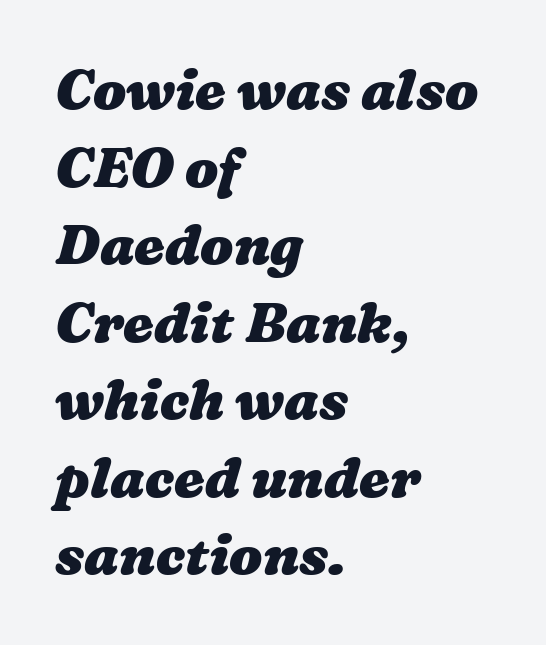
{"bold": "yes", "weight": "heavy", "width": "wide", "stroke_contrast": "medium", "x_height": "medium", "monospaced": "no", "underline": "no", "align": "left", "line_spacing": "normal", "line_spacing_ratio": 1.41, "letter_spacing": "normal", "letter_spacing_em": 0.0, "glyph_px": 55}
